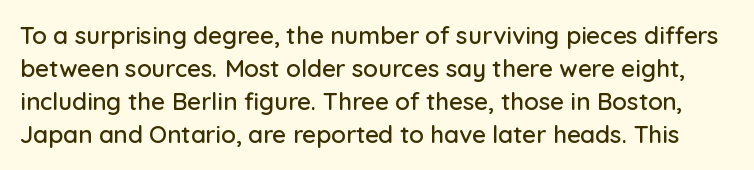
The image shows 24 px text type, upright; set normal line spacing (1.38x), normal letter spacing, not underlined.
